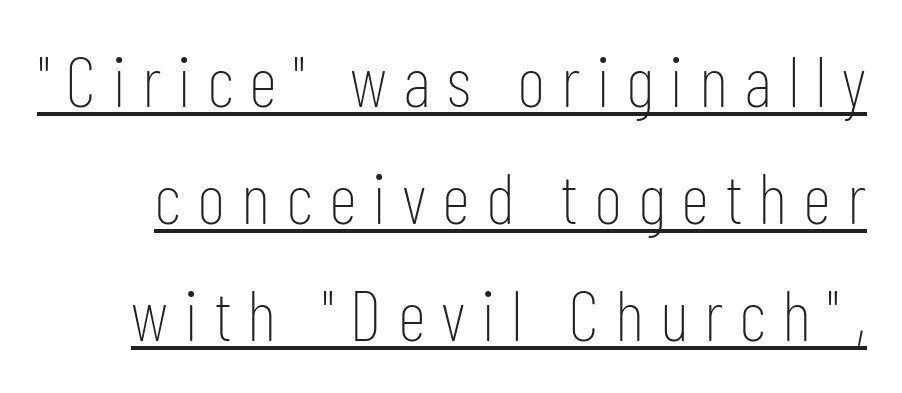
Q: Is the text bold? A: No.
Q: Is the text italic (slanted)? A: No, it is upright.
Q: Is the typeface a serif or a sans-serif typeface? A: Sans-serif.
Q: Is the text underlined? A: Yes.
Q: Is the spacing between letters normal or unusually wide? A: Unusually wide.
Q: Is the spacing between lines tight, normal or loose? A: Normal.
Q: Width (condensed, normal, or wide)? A: Condensed.
Q: Stroke contrast? A: Low.
Q: x-height? A: Medium.
Q: Monospaced? A: No.
